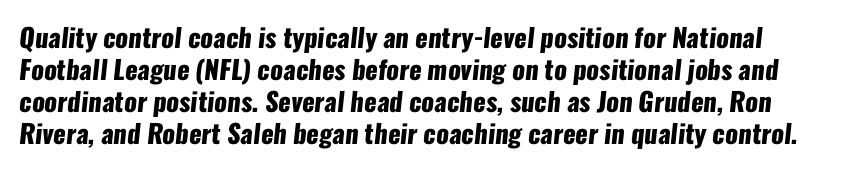
Any mark beneath the type? The region is blank. The characters look thick and weighty, a clear bold. There is no visible air inserted between adjacent glyphs.
